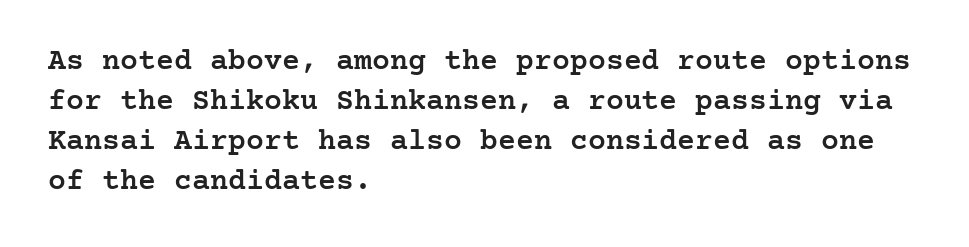
Q: Is the text bold? A: Semi-bold.
Q: Is the text italic (slanted)? A: No, it is upright.
Q: Is the typeface a serif or a sans-serif typeface? A: Serif.
Q: Is the text underlined? A: No.
Q: How is the paragraph aligned? A: Left-aligned.
Q: Is the spacing between letters normal or unusually wide? A: Normal.
Q: Is the spacing between lines tight, normal or loose? A: Normal.
Q: Width (condensed, normal, or wide)? A: Normal.
Q: Stroke contrast? A: Low.
Q: x-height? A: Medium.
